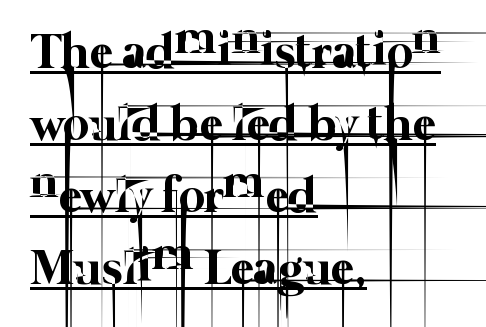
{"bold": "no", "weight": "thin", "width": "normal", "stroke_contrast": "low", "x_height": "medium", "monospaced": "no", "underline": "yes", "align": "left", "line_spacing": "normal", "line_spacing_ratio": 1.44, "letter_spacing": "normal", "letter_spacing_em": 0.0, "glyph_px": 50}
